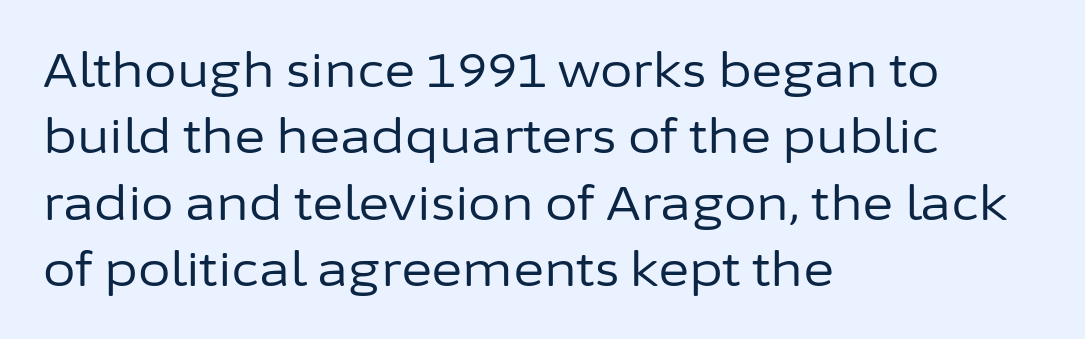
The image shows 47 px regular-weight sans-serif type, upright; set left-aligned, normal line spacing (1.41x), normal letter spacing, not underlined; low stroke contrast and a medium x-height.
